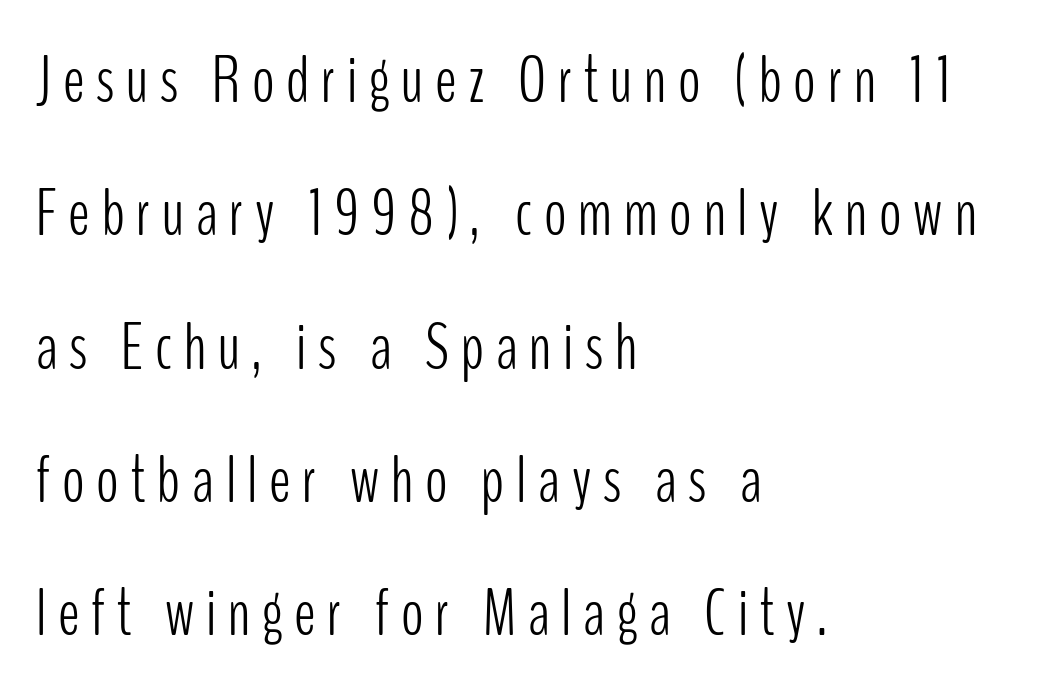
Q: Is the text bold? A: No.
Q: Is the text italic (slanted)? A: No, it is upright.
Q: Is the typeface a serif or a sans-serif typeface? A: Sans-serif.
Q: Is the text underlined? A: No.
Q: How is the paragraph aligned? A: Left-aligned.
Q: Is the spacing between lines tight, normal or loose? A: Loose.
Q: Width (condensed, normal, or wide)? A: Condensed.
Q: Stroke contrast? A: Low.
Q: x-height? A: Medium.
Q: Monospaced? A: No.
